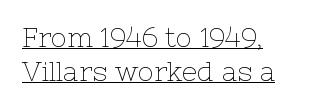
Q: Is the text bold? A: No.
Q: Is the text italic (slanted)? A: No, it is upright.
Q: Is the text underlined? A: Yes.
Q: How is the paragraph aligned? A: Left-aligned.
Q: Is the spacing between letters normal or unusually wide? A: Normal.
Q: Is the spacing between lines tight, normal or loose? A: Normal.
